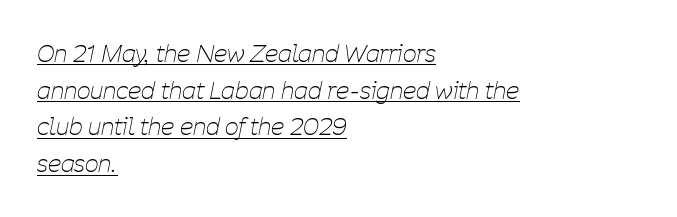
What decoration does the sample have? An underline. The paragraph has a hard left edge and a soft right edge. The font's italic variant was chosen for this text. This rendering leaves character spacing at its baseline value.
